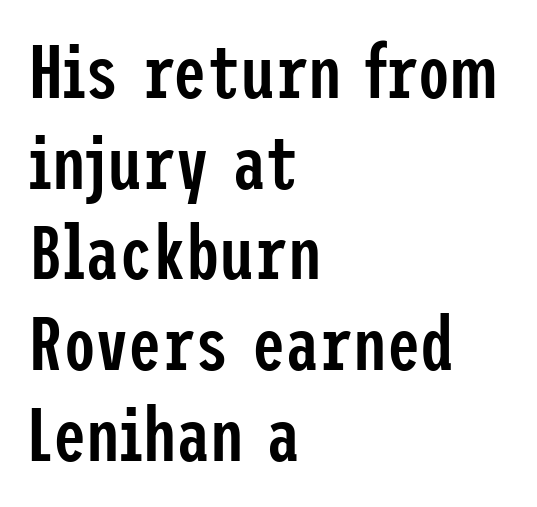
Q: Is the text bold? A: Semi-bold.
Q: Is the text italic (slanted)? A: No, it is upright.
Q: Is the typeface a serif or a sans-serif typeface? A: Sans-serif.
Q: Is the text underlined? A: No.
Q: How is the paragraph aligned? A: Left-aligned.
Q: Is the spacing between letters normal or unusually wide? A: Normal.
Q: Width (condensed, normal, or wide)? A: Condensed.
Q: Stroke contrast? A: Low.
Q: x-height? A: Medium.
